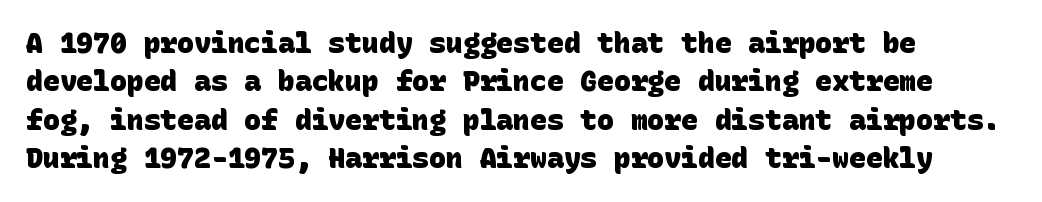
These lines stack with their left ends in a neat column. The foot of each line stays bare and open. The sample has been set heavy, in full bold. You can tell from the bare stems that sans-serif type was used. What's the leading like? Ordinary, nothing unusual. Short note: letters normally spaced.
